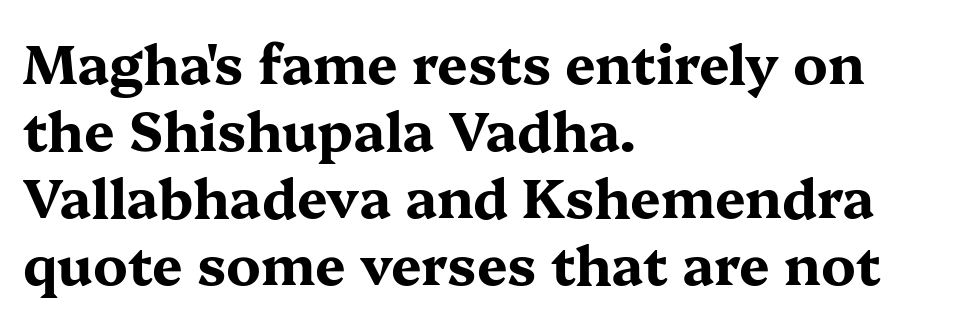
{"serif": "yes", "italic": "no", "bold": "yes", "weight": "bold", "width": "wide", "stroke_contrast": "medium", "x_height": "medium", "monospaced": "no", "underline": "no", "align": "left", "line_spacing_ratio": 1.24, "letter_spacing": "normal", "letter_spacing_em": 0.0, "glyph_px": 54}
